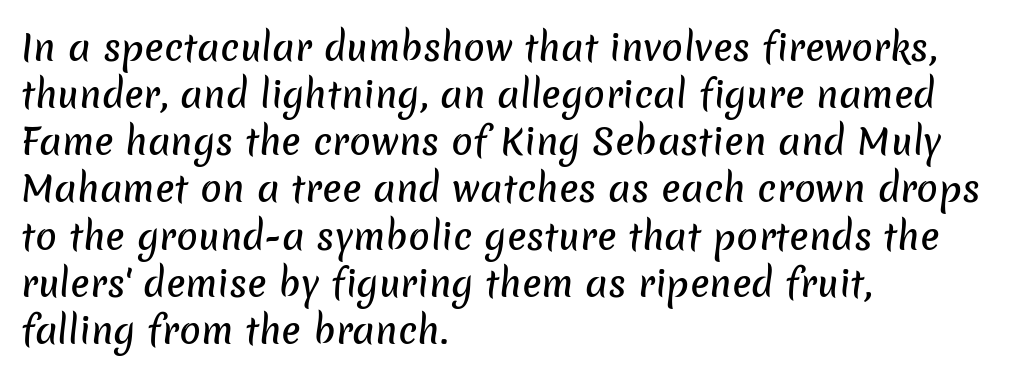
Q: Is the typeface a serif or a sans-serif typeface? A: Sans-serif.
Q: Is the text underlined? A: No.
Q: How is the paragraph aligned? A: Left-aligned.
Q: Is the spacing between letters normal or unusually wide? A: Normal.
Q: Is the spacing between lines tight, normal or loose? A: Normal.
Q: Width (condensed, normal, or wide)? A: Normal.
Q: Stroke contrast? A: Low.
Q: x-height? A: Medium.
Q: Monospaced? A: No.
